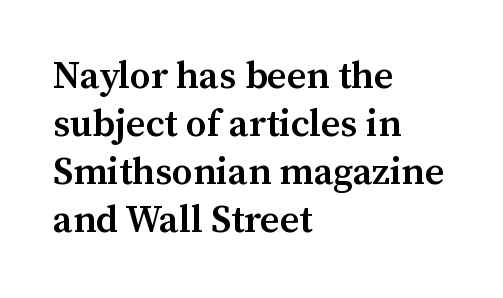
Small tapered or slab feet sit at the stroke ends, so this counts as serif. Italic? Not at all — the glyphs are vertical. The space beneath each line is pristine and unruled. A semibold gives these letters moderate extra thickness, short of bold. Horizontal bands of white between lines are of average thickness.
